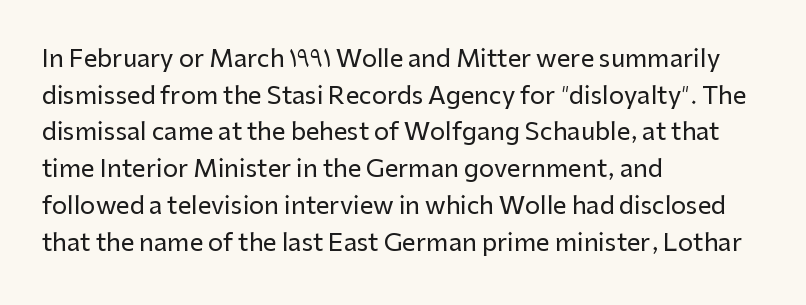
Q: Is the text italic (slanted)? A: No, it is upright.
Q: Is the text underlined? A: No.
Q: How is the paragraph aligned? A: Left-aligned.
Q: Is the spacing between letters normal or unusually wide? A: Normal.
Q: Is the spacing between lines tight, normal or loose? A: Normal.
